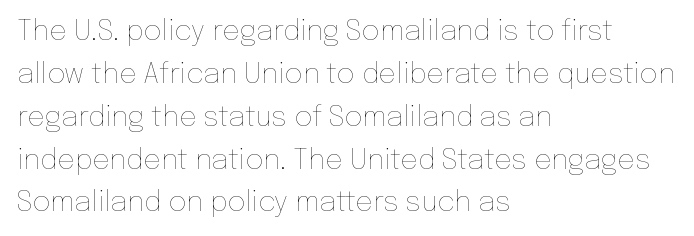
Q: Is the text bold? A: No.
Q: Is the text italic (slanted)? A: No, it is upright.
Q: Is the text underlined? A: No.
Q: How is the paragraph aligned? A: Left-aligned.
Q: Is the spacing between letters normal or unusually wide? A: Normal.
Q: Is the spacing between lines tight, normal or loose? A: Normal.
Q: Width (condensed, normal, or wide)? A: Normal.
Q: Stroke contrast? A: Low.
Q: x-height? A: Medium.
Q: Monospaced? A: No.
